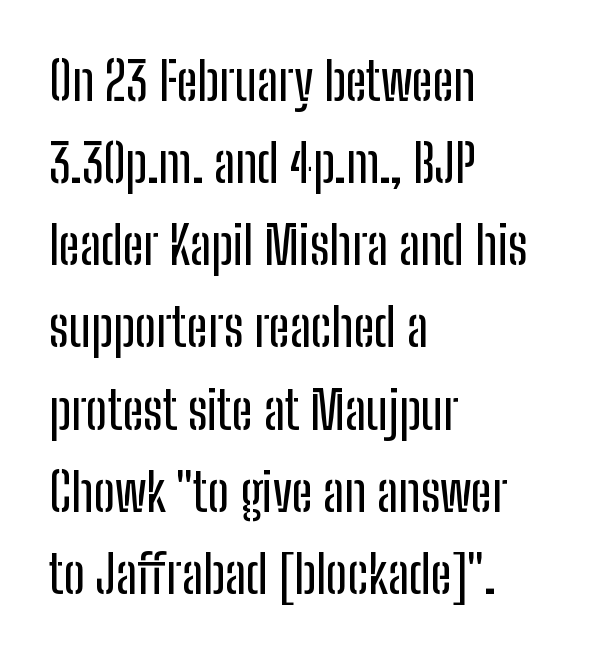
{"serif": "no", "italic": "no", "width": "condensed", "stroke_contrast": "low", "x_height": "medium", "monospaced": "no", "underline": "no", "align": "left", "line_spacing": "normal", "line_spacing_ratio": 1.58, "letter_spacing": "normal", "letter_spacing_em": 0.0, "glyph_px": 52}
